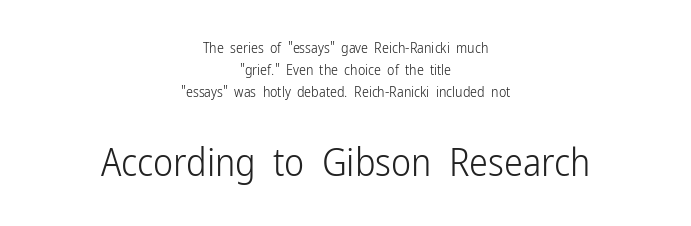
The image shows 38 px light, condensed sans-serif type, upright; set centered, normal line spacing (1.58x), normal letter spacing, not underlined; the second (bottom) block is 2.71x larger; low stroke contrast and a medium x-height.
